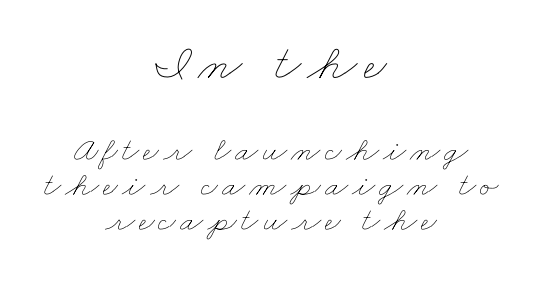
Q: Is the text bold? A: No.
Q: Is the text underlined? A: No.
Q: How is the paragraph aligned? A: Centered.
Q: Is the spacing between lines tight, normal or loose? A: Tight.
Q: Which block of text is set in a larger size, the first (top) or the second (bottom)? A: The first (top) one.
Q: Width (condensed, normal, or wide)? A: Wide.
Q: Stroke contrast? A: Low.
Q: x-height? A: Small.
Q: Monospaced? A: No.
